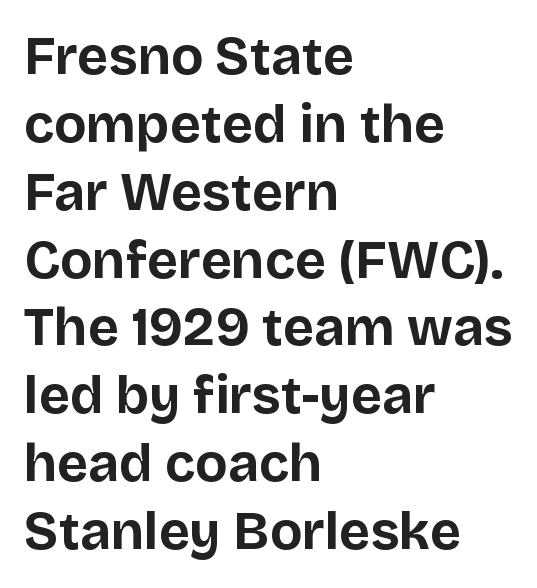
Q: Is the text bold? A: Yes.
Q: Is the text italic (slanted)? A: No, it is upright.
Q: Is the typeface a serif or a sans-serif typeface? A: Sans-serif.
Q: Is the text underlined? A: No.
Q: How is the paragraph aligned? A: Left-aligned.
Q: Is the spacing between letters normal or unusually wide? A: Normal.
Q: Is the spacing between lines tight, normal or loose? A: Normal.
Q: Width (condensed, normal, or wide)? A: Normal.
Q: Stroke contrast? A: Low.
Q: x-height? A: Large.
Q: Monospaced? A: No.
